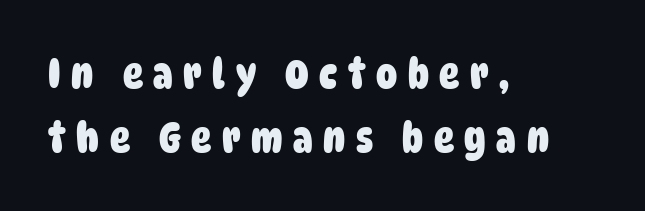
Q: Is the text bold? A: Yes.
Q: Is the typeface a serif or a sans-serif typeface? A: Sans-serif.
Q: Is the text underlined? A: No.
Q: How is the paragraph aligned? A: Left-aligned.
Q: Is the spacing between letters normal or unusually wide? A: Unusually wide.
Q: Is the spacing between lines tight, normal or loose? A: Normal.
Q: Width (condensed, normal, or wide)? A: Condensed.
Q: Stroke contrast? A: Low.
Q: x-height? A: Large.
Q: Monospaced? A: No.
